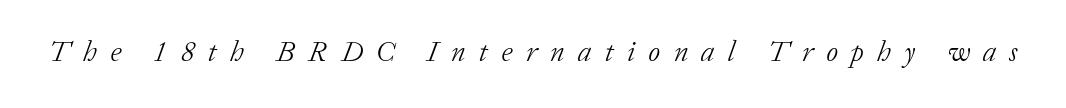
{"serif": "yes", "italic": "yes", "lean": "right", "slant_degrees": 20, "bold": "no", "weight": "light", "width": "normal", "stroke_contrast": "low", "x_height": "medium", "monospaced": "no", "underline": "no", "letter_spacing": "wide", "letter_spacing_em": 0.46, "glyph_px": 29}
